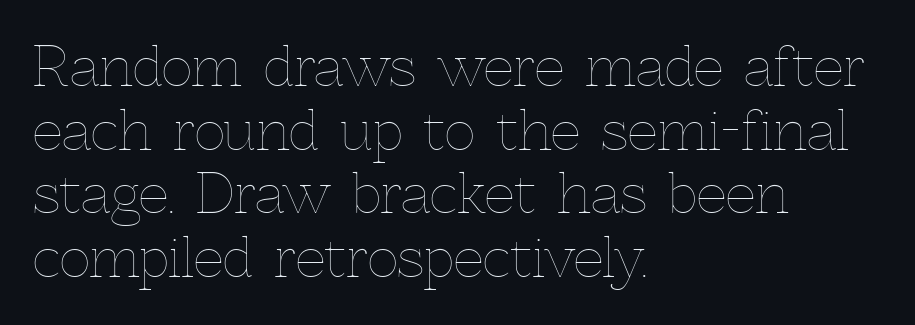
Q: Is the text bold? A: No.
Q: Is the text italic (slanted)? A: No, it is upright.
Q: Is the text underlined? A: No.
Q: How is the paragraph aligned? A: Left-aligned.
Q: Is the spacing between letters normal or unusually wide? A: Normal.
Q: Width (condensed, normal, or wide)? A: Normal.
Q: x-height? A: Medium.
Q: Monospaced? A: No.
